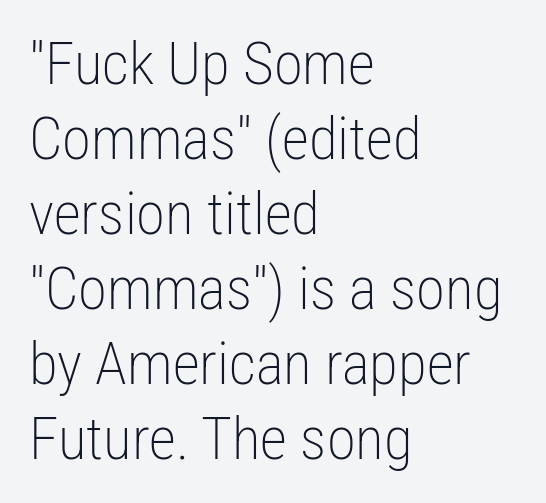
The image shows 59 px light, condensed sans-serif type, upright; set left-aligned, normal line spacing (1.27x), normal letter spacing, not underlined; low stroke contrast and a medium x-height.
